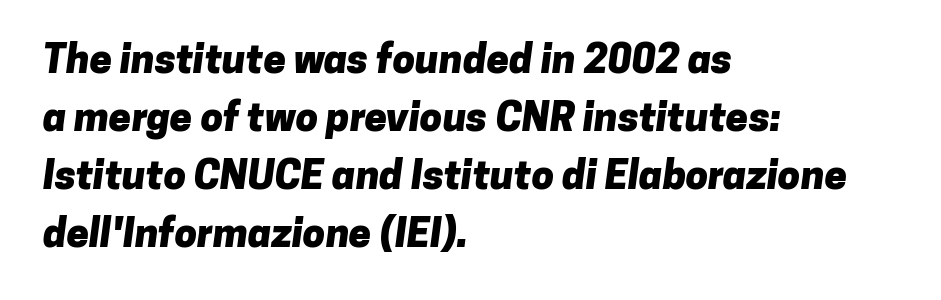
{"serif": "no", "bold": "yes", "weight": "heavy", "width": "normal", "stroke_contrast": "low", "x_height": "medium", "monospaced": "no", "underline": "no", "align": "left", "line_spacing": "normal", "line_spacing_ratio": 1.45, "letter_spacing": "normal", "letter_spacing_em": 0.0, "glyph_px": 40}
